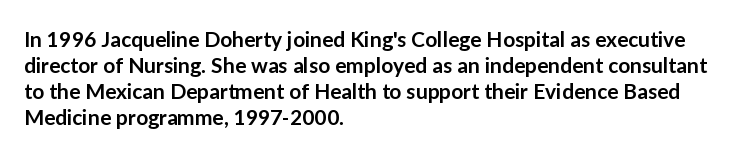
Set as a demibold, roughly 600 on the weight scale. Letter spacing: default. Where is the straight margin? On the left. Designer's note — italics off, roman on. Descenders are the only things crossing below the line.
